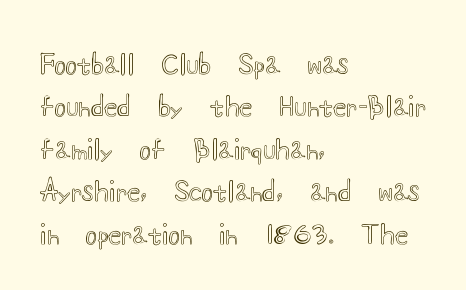
The image shows 27 px text type, upright; set left-aligned, normal line spacing (1.57x), normal letter spacing, not underlined.
